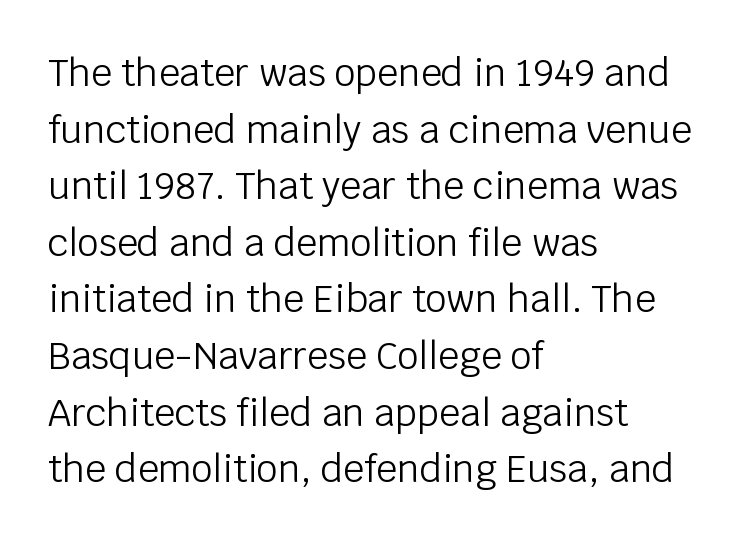
The image shows 37 px light sans-serif type, upright; set left-aligned, normal line spacing (1.53x), normal letter spacing, not underlined; low stroke contrast and a large x-height.
